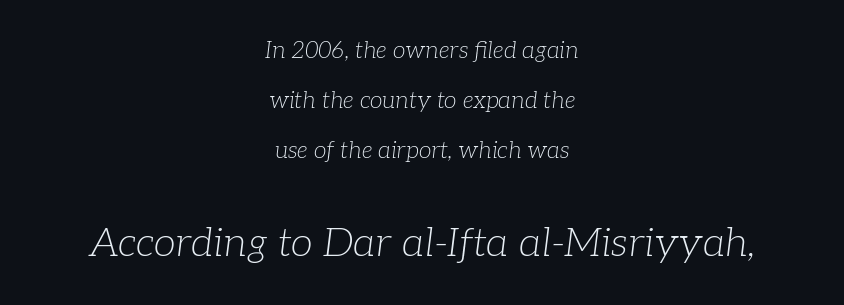
Q: Is the text bold? A: No.
Q: Is the text italic (slanted)? A: Yes, it leans right by about 7 degrees.
Q: Is the typeface a serif or a sans-serif typeface? A: Serif.
Q: Is the text underlined? A: No.
Q: How is the paragraph aligned? A: Centered.
Q: Is the spacing between letters normal or unusually wide? A: Normal.
Q: Is the spacing between lines tight, normal or loose? A: Loose.
Q: Which block of text is set in a larger size, the first (top) or the second (bottom)? A: The second (bottom) one.
Q: Width (condensed, normal, or wide)? A: Normal.
Q: Stroke contrast? A: Low.
Q: x-height? A: Medium.
Q: Monospaced? A: No.
